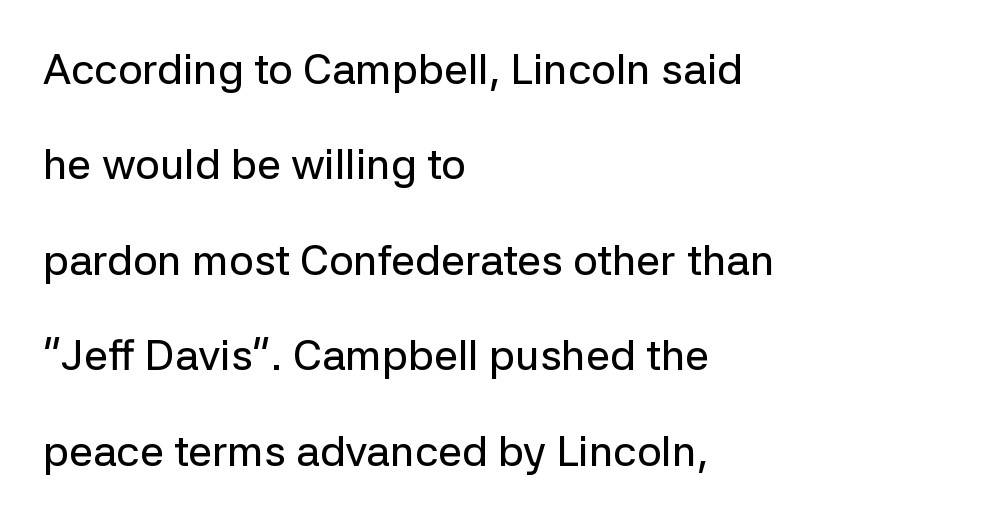
The image shows 43 px sans-serif type, upright; set left-aligned, loose line spacing (2.22x), normal letter spacing, not underlined; low stroke contrast and a medium x-height.
